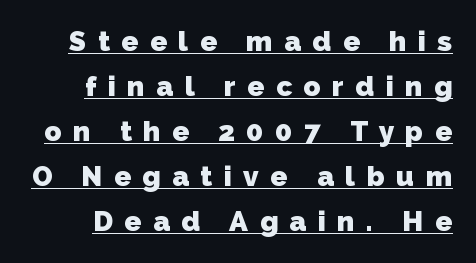
Q: Is the text bold? A: Yes.
Q: Is the typeface a serif or a sans-serif typeface? A: Sans-serif.
Q: Is the text underlined? A: Yes.
Q: Is the spacing between letters normal or unusually wide? A: Unusually wide.
Q: Is the spacing between lines tight, normal or loose? A: Normal.
Q: Width (condensed, normal, or wide)? A: Normal.
Q: Stroke contrast? A: Low.
Q: x-height? A: Medium.
Q: Monospaced? A: No.
